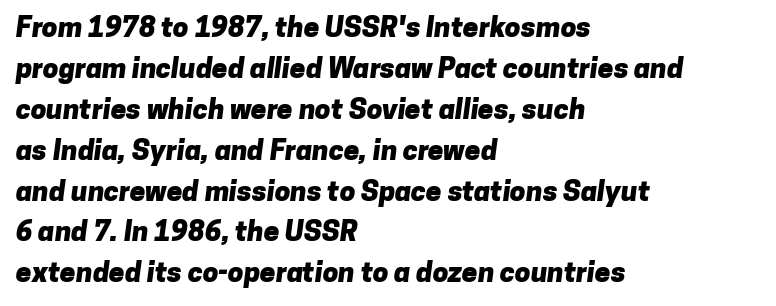
Q: Is the text bold? A: Yes.
Q: Is the typeface a serif or a sans-serif typeface? A: Sans-serif.
Q: Is the text underlined? A: No.
Q: How is the paragraph aligned? A: Left-aligned.
Q: Is the spacing between letters normal or unusually wide? A: Normal.
Q: Is the spacing between lines tight, normal or loose? A: Normal.
Q: Width (condensed, normal, or wide)? A: Normal.
Q: Stroke contrast? A: Low.
Q: x-height? A: Medium.
Q: Monospaced? A: No.
